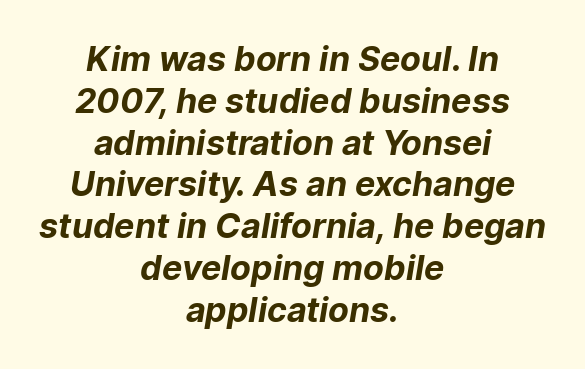
{"serif": "no", "bold": "yes", "weight": "bold", "width": "normal", "stroke_contrast": "low", "x_height": "medium", "monospaced": "no", "underline": "no", "align": "center", "line_spacing_ratio": 1.23, "letter_spacing": "normal", "letter_spacing_em": 0.0, "glyph_px": 34}
